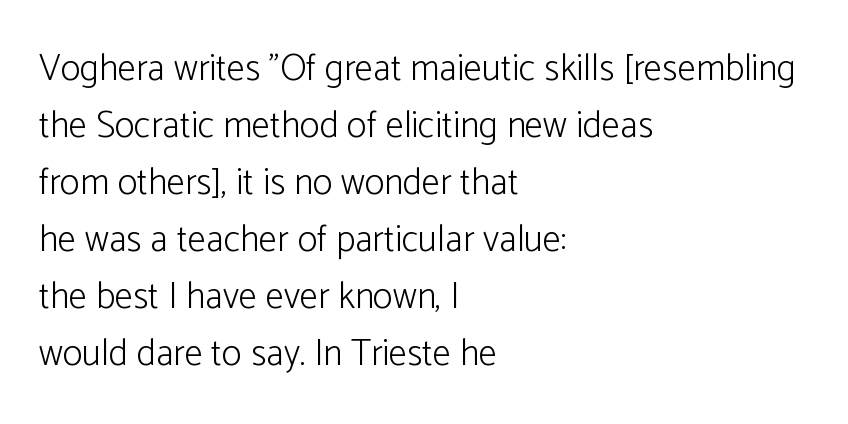
{"serif": "no", "italic": "no", "bold": "no", "weight": "light", "width": "normal", "stroke_contrast": "low", "x_height": "medium", "monospaced": "no", "underline": "no", "align": "left", "line_spacing": "normal", "line_spacing_ratio": 1.54, "letter_spacing": "normal", "letter_spacing_em": 0.0, "glyph_px": 37}
